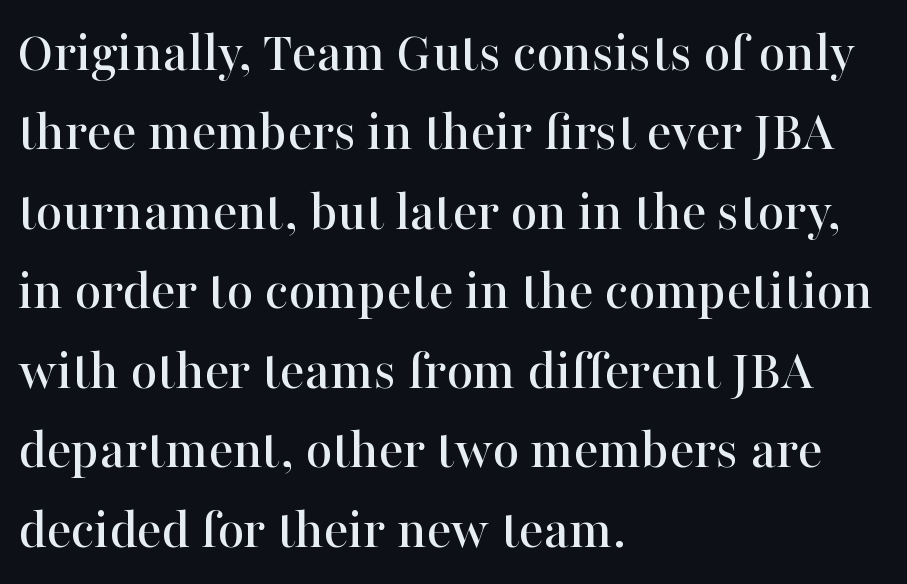
{"serif": "yes", "italic": "no", "width": "normal", "stroke_contrast": "high", "x_height": "medium", "monospaced": "no", "underline": "no", "align": "left", "line_spacing": "normal", "line_spacing_ratio": 1.37, "letter_spacing": "normal", "letter_spacing_em": 0.0, "glyph_px": 58}
